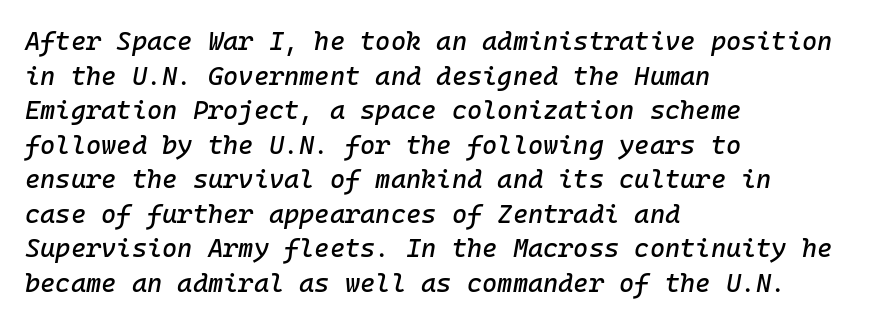
{"italic": "yes", "lean": "right", "slant_degrees": 10, "underline": "no", "align": "left", "line_spacing": "normal", "line_spacing_ratio": 1.33, "letter_spacing": "normal", "letter_spacing_em": 0.0, "glyph_px": 26}
